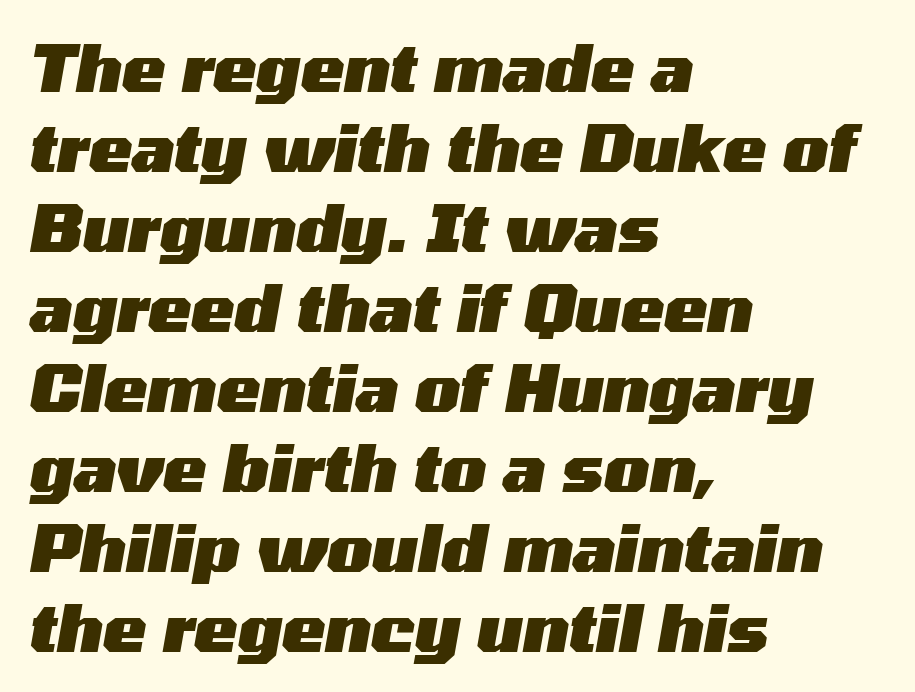
Where is the straight margin? On the left. You'd pick this weight for a headline — it's a proper bold. You could call the tracking neutral — neither tight nor loose. Glance below the letters and you will spot only blank space. Spacing verdict: proportional, widths tailored to each character.
